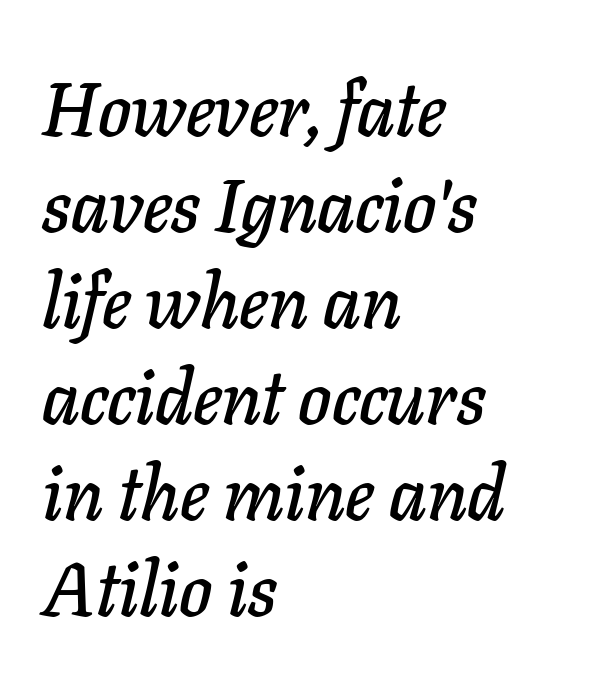
{"italic": "yes", "lean": "right", "slant_degrees": 11, "width": "normal", "stroke_contrast": "low", "x_height": "medium", "monospaced": "no", "underline": "no", "align": "left", "line_spacing": "normal", "line_spacing_ratio": 1.28, "letter_spacing": "normal", "letter_spacing_em": 0.0, "glyph_px": 75}
